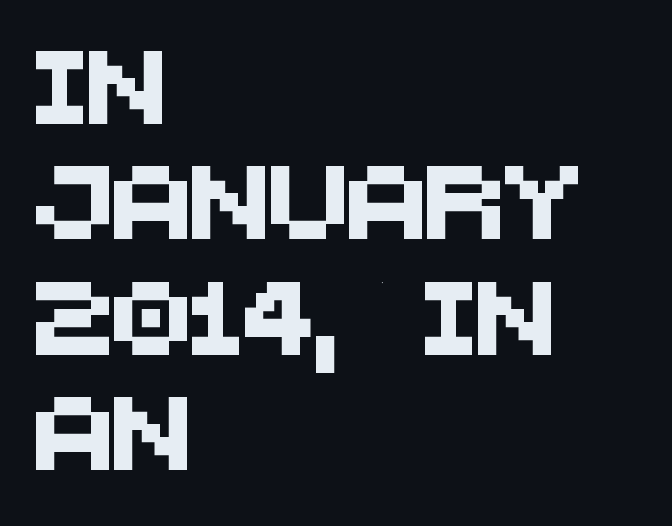
{"serif": "no", "width": "normal", "stroke_contrast": "medium", "x_height": "large", "monospaced": "no", "underline": "no", "align": "left", "line_spacing": "normal", "line_spacing_ratio": 1.58, "letter_spacing": "normal", "letter_spacing_em": 0.0, "glyph_px": 73}
